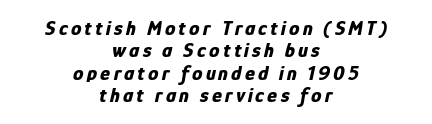
The image shows 21 px bold type, italic (leaning right); set centered, tight line spacing (1.07x), not underlined.
